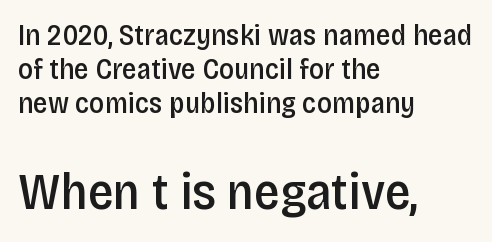
Character widths vary here, with narrow letters taking less room than wide ones. The letterforms sit shoulder to shoulder at normal distance. Left-aligned paragraph, ragged on the right. Letterform terminals end flat and unadorned throughout the passage. Does the bottom block carry the larger type? Yes, it does. The font's upright variant was chosen for this text.
